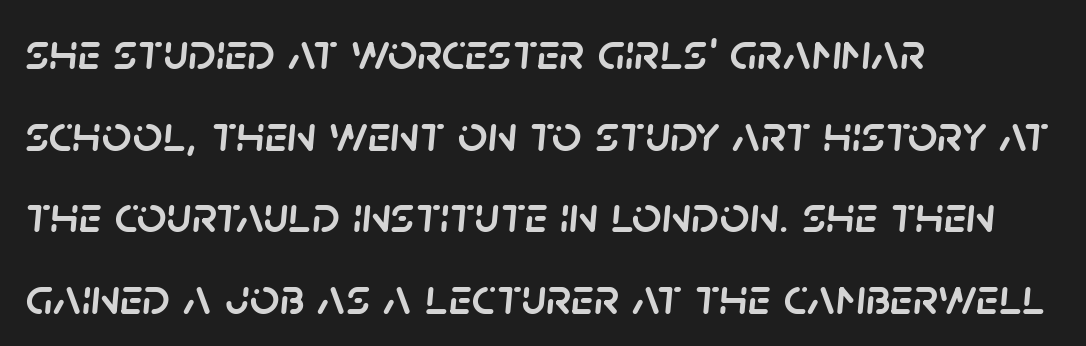
You could not count columns in this text — the font is proportionally spaced. The passage shown leans; its letterforms are oblique. This block has exactly the height ordinary leading produces. Unmarked baselines from the first word to the last. Honestly, the letter spacing is just normal — you wouldn't notice it.
